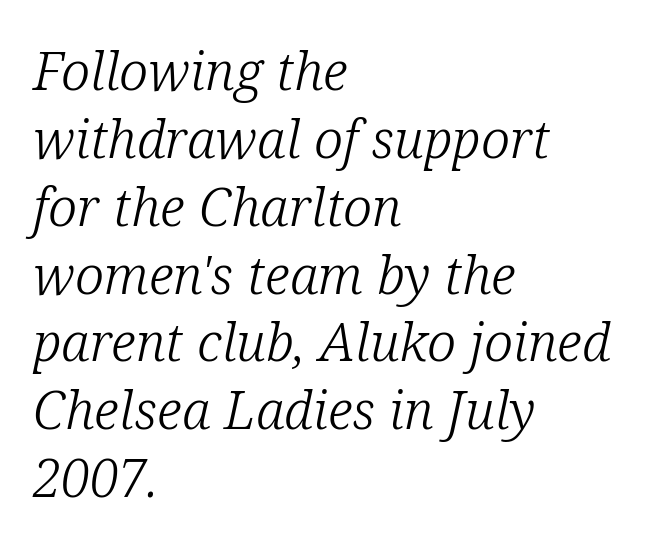
Q: Is the text bold? A: No.
Q: Is the text italic (slanted)? A: Yes, it leans right by about 12 degrees.
Q: Is the typeface a serif or a sans-serif typeface? A: Serif.
Q: Is the text underlined? A: No.
Q: How is the paragraph aligned? A: Left-aligned.
Q: Is the spacing between letters normal or unusually wide? A: Normal.
Q: Is the spacing between lines tight, normal or loose? A: Normal.
Q: Width (condensed, normal, or wide)? A: Normal.
Q: Stroke contrast? A: Low.
Q: x-height? A: Medium.
Q: Monospaced? A: No.
